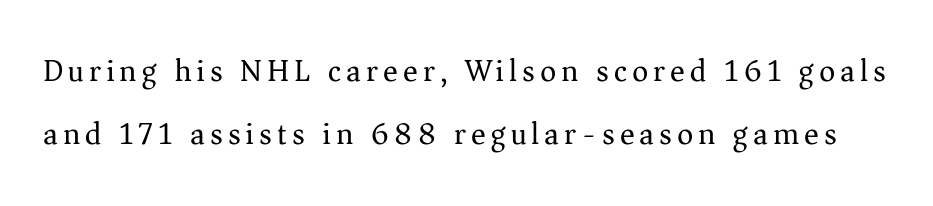
{"serif": "yes", "italic": "no", "bold": "no", "weight": "regular", "width": "normal", "stroke_contrast": "medium", "x_height": "medium", "monospaced": "no", "underline": "no", "line_spacing": "loose", "line_spacing_ratio": 2.04, "glyph_px": 31}
